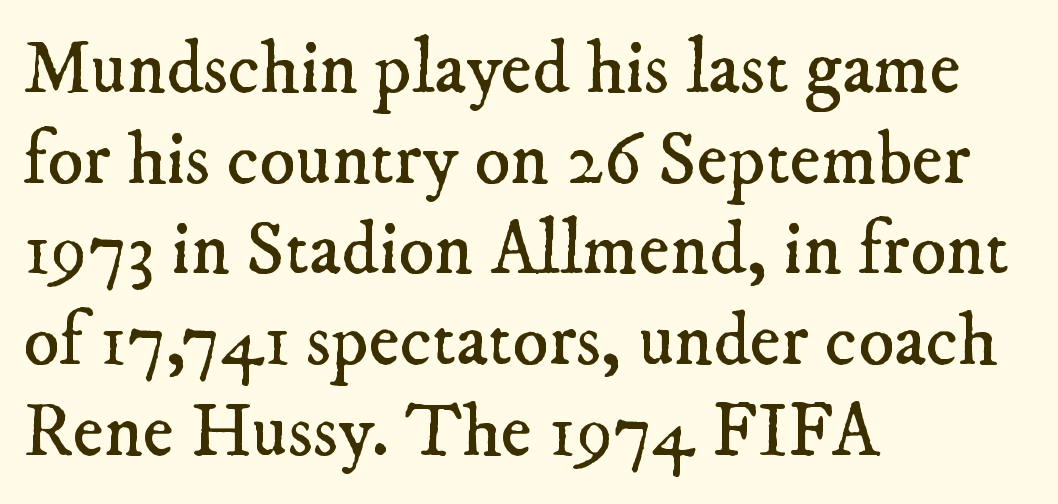
Does extra space separate the letters? No, they use regular spacing. Regarding serifs, this sample has them. A typesetter would call this proportional, since set widths differ per character. These glyphs show unthickened strokes, regular width or finer. These lines are set flush left with a ragged right edge. Plain, unruled lines of type.
